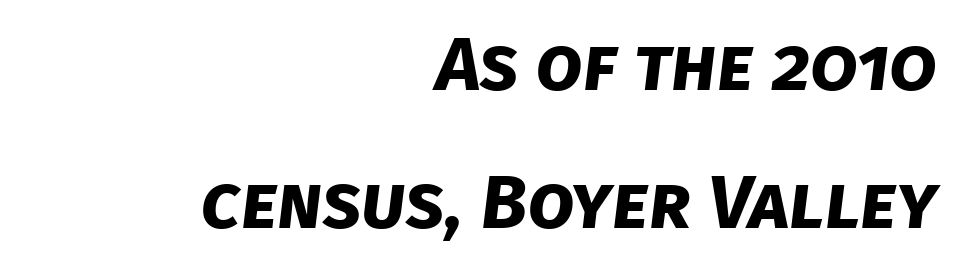
{"serif": "no", "bold": "yes", "weight": "bold", "width": "normal", "stroke_contrast": "low", "x_height": "large", "monospaced": "no", "underline": "no", "align": "right", "line_spacing_ratio": 1.84, "letter_spacing": "normal", "letter_spacing_em": 0.0, "glyph_px": 75}
